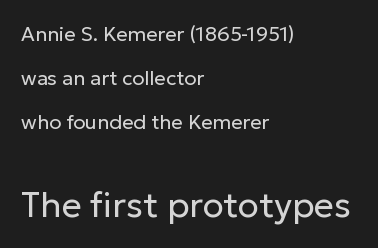
The image shows 35 px regular-weight sans-serif type, upright; set left-aligned, loose line spacing (2.21x), normal letter spacing, not underlined; the second (bottom) block is 1.75x larger; low stroke contrast and a medium x-height.
